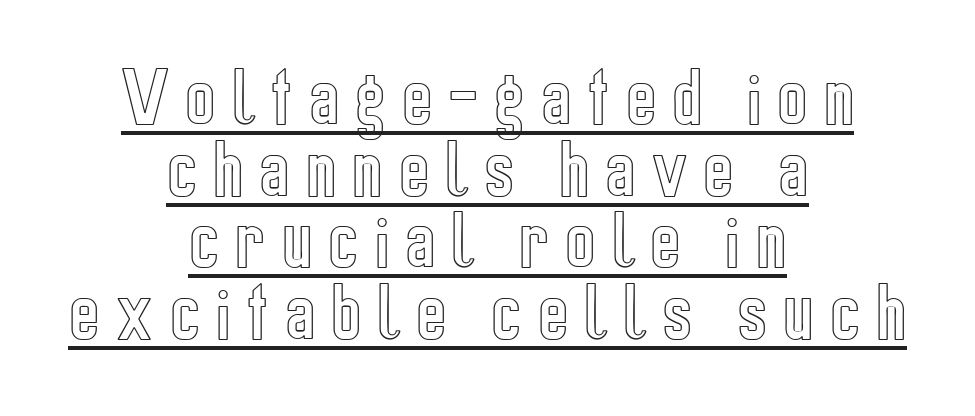
The image shows 64 px condensed type, upright; set centered, tight line spacing (1.12x), unusually wide letter spacing (+0.25 em), underlined; a medium x-height.
